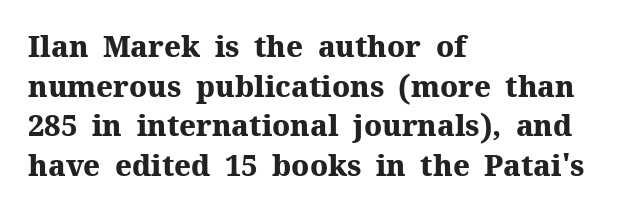
Q: Is the text bold? A: Yes.
Q: Is the text italic (slanted)? A: No, it is upright.
Q: Is the typeface a serif or a sans-serif typeface? A: Serif.
Q: Is the text underlined? A: No.
Q: How is the paragraph aligned? A: Left-aligned.
Q: Is the spacing between letters normal or unusually wide? A: Normal.
Q: Is the spacing between lines tight, normal or loose? A: Normal.
Q: Width (condensed, normal, or wide)? A: Normal.
Q: Stroke contrast? A: Medium.
Q: x-height? A: Medium.
Q: Monospaced? A: No.
